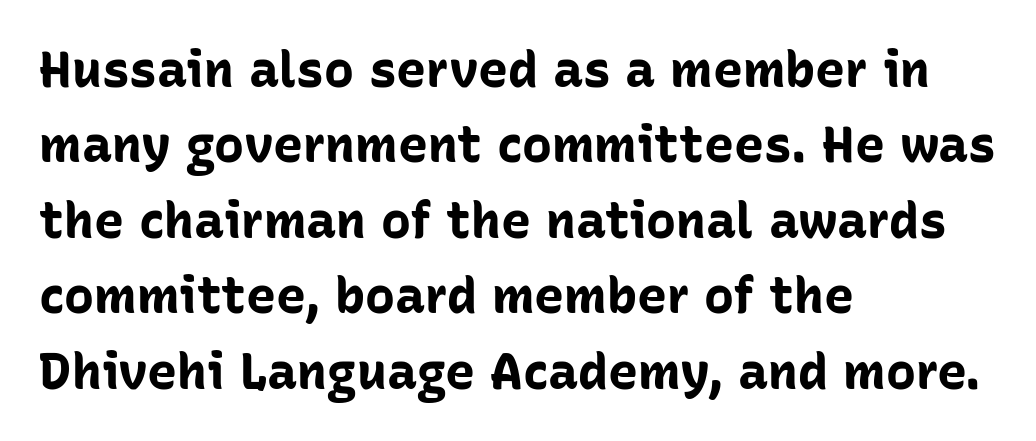
You could not count columns in this text — the font is proportionally spaced. Check where the strokes stop: nothing finishes them off — pure sans. Left-aligned paragraph, ragged on the right. Descenders are the only things crossing below the line. Caption: standard tracking, unaltered.
